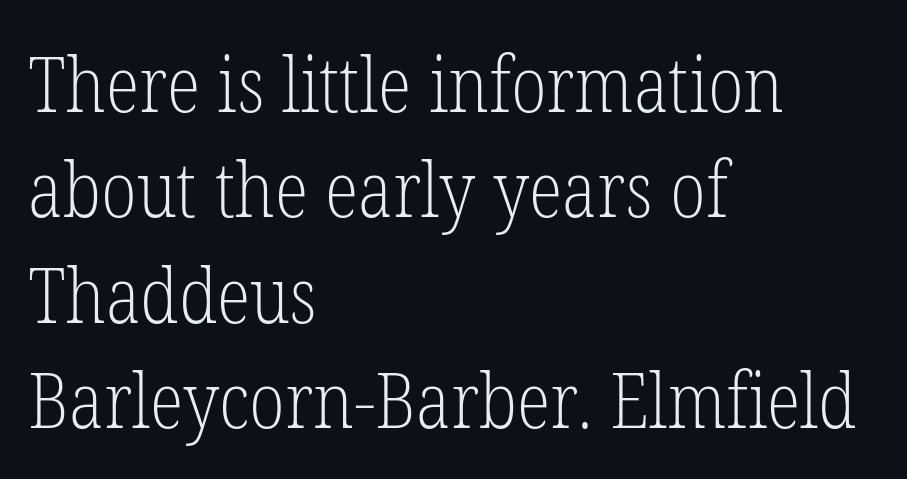
Leading: standard. Stem width sits at or under what a default text font uses. Here the designer chose a conventional face with non-uniform glyph widths. The axis of the letterforms is exactly vertical. Little horizontal feet cap the strokes, marking this as serif type. The ragged edge is on the right, which tells us the setting is flush left.
